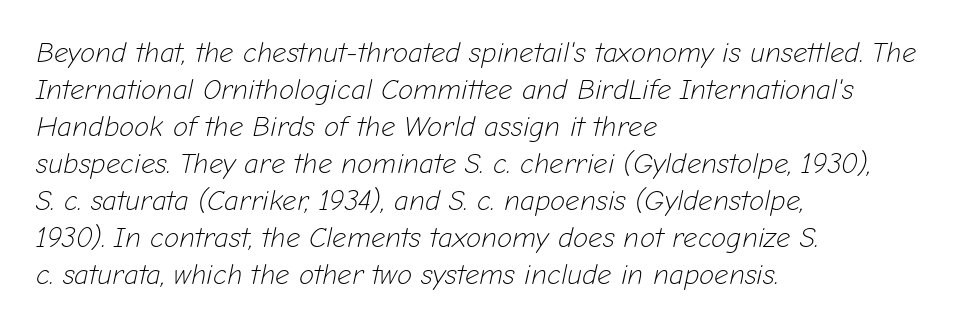
Does the copy run flush right? No — it runs flush left. The characters are drawn with everyday or finer stroke widths. Clear beneath every line of the passage. These lines are rendered in a variable-pitch font. A typesetter would call this leading conventional body-copy spacing. Default kerning and tracking; the words read as compact shapes.
